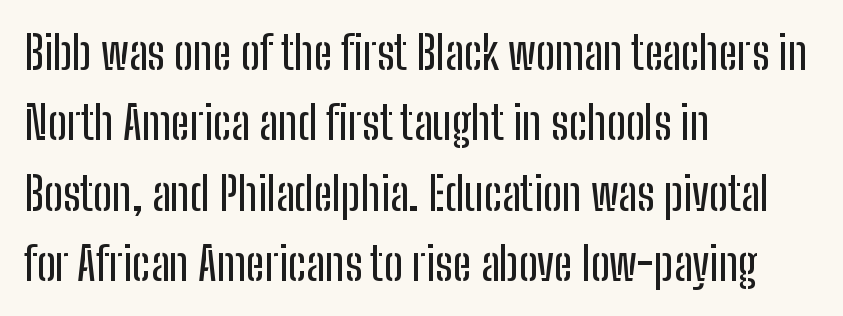
The line texture is even and compact thanks to regular tracking. The rendering uses a moderate line-height, typical for paragraphs. Check where the strokes stop: nothing finishes them off — pure sans. Descenders are the only things crossing below the line. Is this a fixed-width face? No — the glyphs have proportional, varying widths. Designer's note — italics off, roman on.
